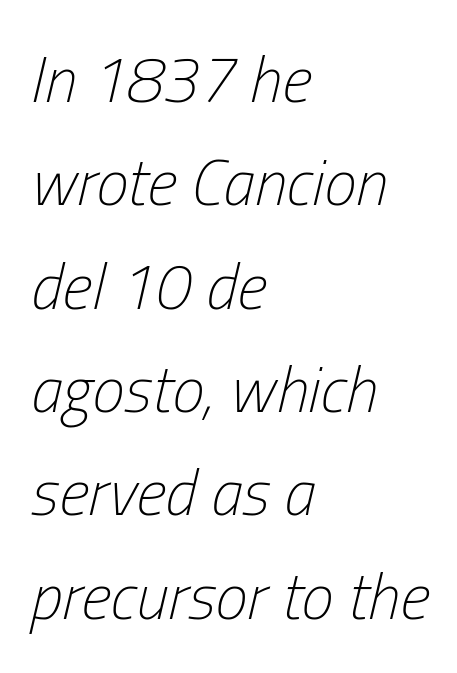
The image shows 65 px light, condensed type, italic (leaning right); set left-aligned, normal line spacing (1.59x), normal letter spacing, not underlined; low stroke contrast and a medium x-height.
